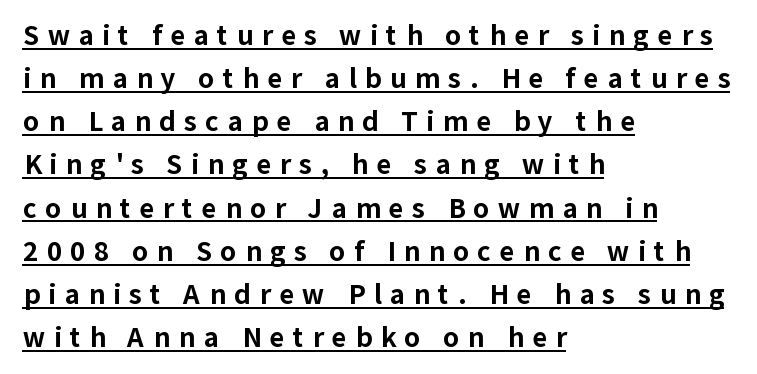
Interline gaps are of average width in this sample. The typesetting leans heavy: a genuine bold. A typesetter would mark this as roman, not italic. Notice how the passage keeps a crisp vertical edge on the left only. Display-style spreading of the glyphs; the letterfit is very open.
